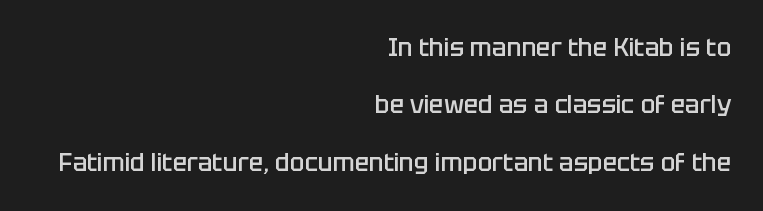
{"italic": "no", "bold": "semi", "underline": "no", "align": "right", "line_spacing": "loose", "line_spacing_ratio": 2.39, "letter_spacing": "normal", "letter_spacing_em": 0.0, "glyph_px": 24}
